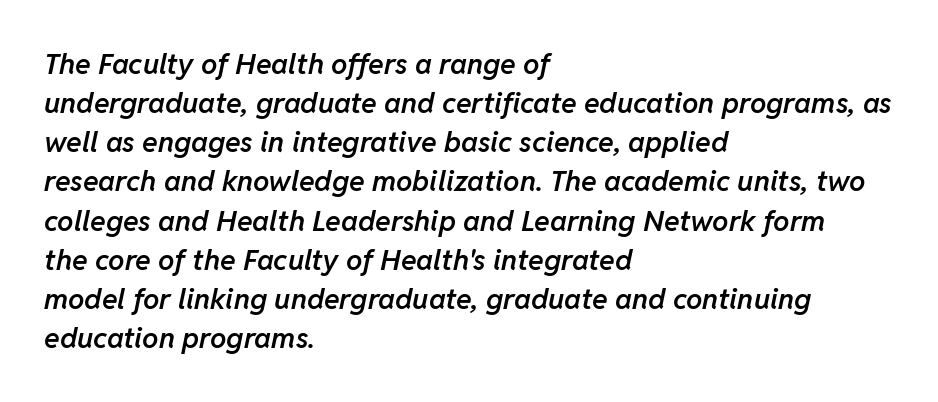
The lines in this sample share a left origin and differ only in where they stop. Its strokes are somewhat broadened, the hallmark of semibold type. A typesetter would call this leading conventional body-copy spacing. Italic: yes, the glyphs are oblique. The line texture is even and compact thanks to regular tracking. Think of a printed novel: that variable character pitch is what you see here.
